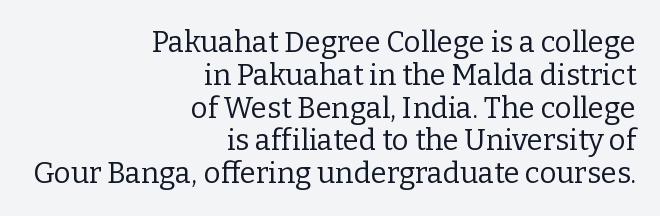
Weight: regular or lighter. Notice how the passage keeps a crisp vertical edge on the right only. The rendering uses natural spacing where letterforms have individual widths. The letters sit at their default tracking, neither squeezed nor spread. The type sits square on the baseline with zero lean. Quick note: underline off.
